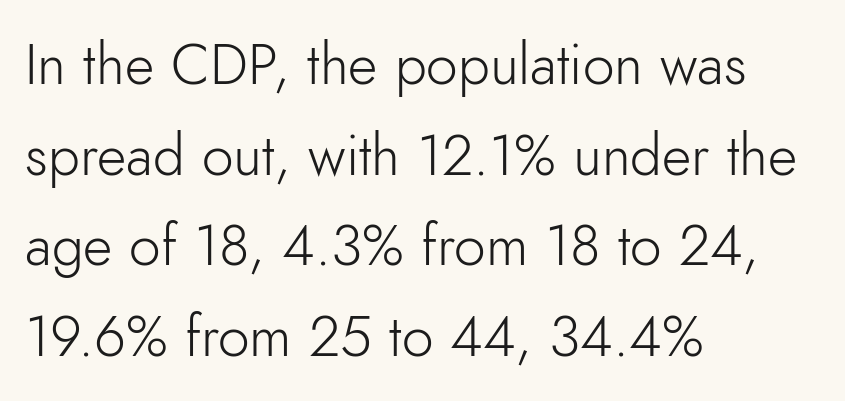
The image shows 57 px light sans-serif type, upright; set left-aligned, normal line spacing (1.59x), normal letter spacing, not underlined; low stroke contrast and a small x-height.
